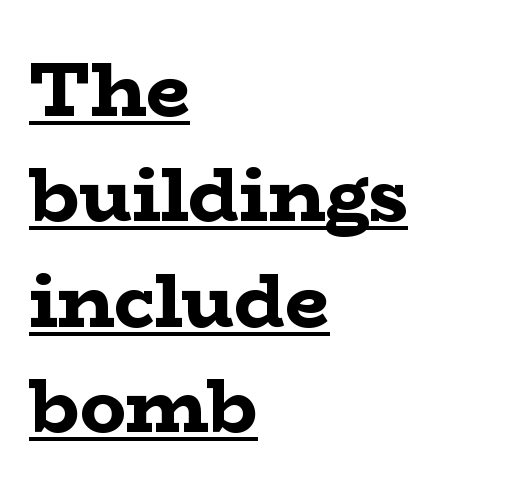
{"serif": "yes", "italic": "no", "bold": "yes", "weight": "bold", "width": "wide", "stroke_contrast": "low", "x_height": "medium", "monospaced": "no", "underline": "yes", "align": "left", "line_spacing": "normal", "line_spacing_ratio": 1.37, "letter_spacing": "normal", "letter_spacing_em": 0.0, "glyph_px": 77}
